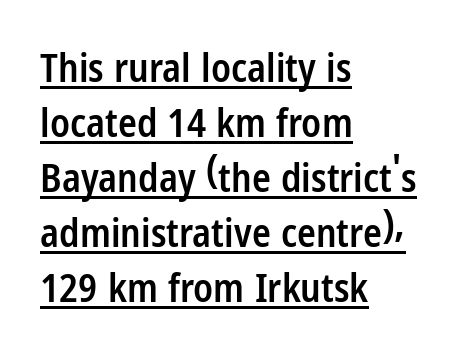
The image shows 39 px semibold, condensed sans-serif type, upright; set left-aligned, normal line spacing (1.41x), normal letter spacing, underlined; low stroke contrast and a medium x-height.
